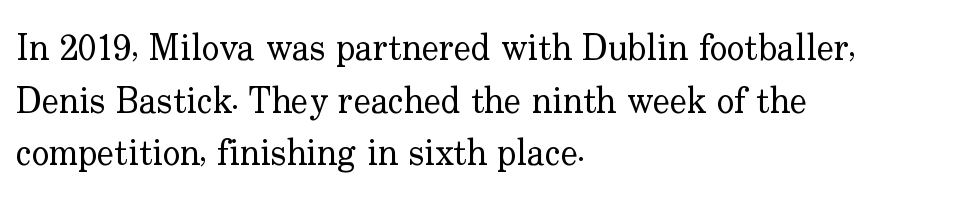
Summary of vertical rhythm: regular, with standard interline spacing. The weight tops out at a normal text grade. Caption: multi-line text, flush left, ragged right. The rendering uses natural spacing where letterforms have individual widths. Posture: straight, roman, zero tilt.
